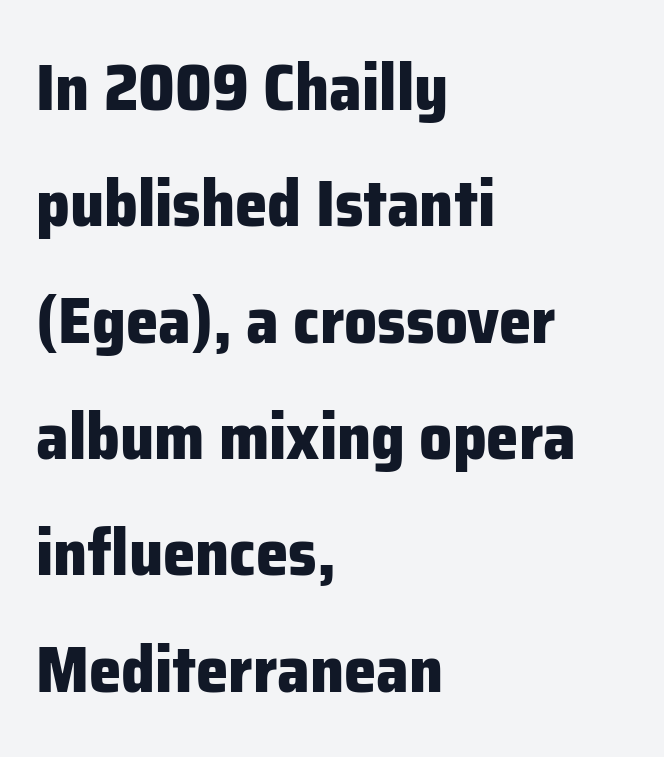
{"serif": "no", "italic": "no", "bold": "yes", "weight": "heavy", "width": "normal", "stroke_contrast": "low", "x_height": "medium", "monospaced": "no", "underline": "no", "align": "left", "line_spacing_ratio": 1.79, "letter_spacing": "normal", "letter_spacing_em": 0.0, "glyph_px": 65}
